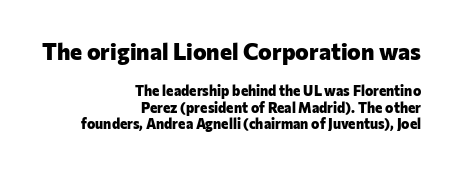
Unlike italic type, these characters show no tilt at all. Does the copy run flush right? Yes — the right margin is perfectly even. Is the letter spacing exaggerated? No — it looks like the ordinary default. The initial chunk of copy outweighs the following chunk in type size. Bold? Absolutely — the strokes are thick and heavy. Words float on clear page, feet unadorned.
